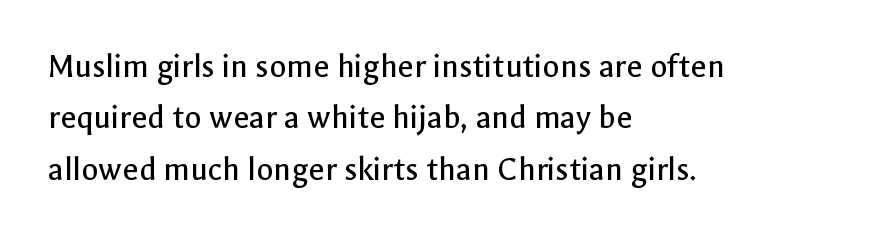
Regarding leading, the lines here are spaced in the standard way. The words here are not underlined. Looks like regular typesetting: each glyph gets only the width it needs. The lines are quadded left. The typeface chosen for these lines omits serifs.
